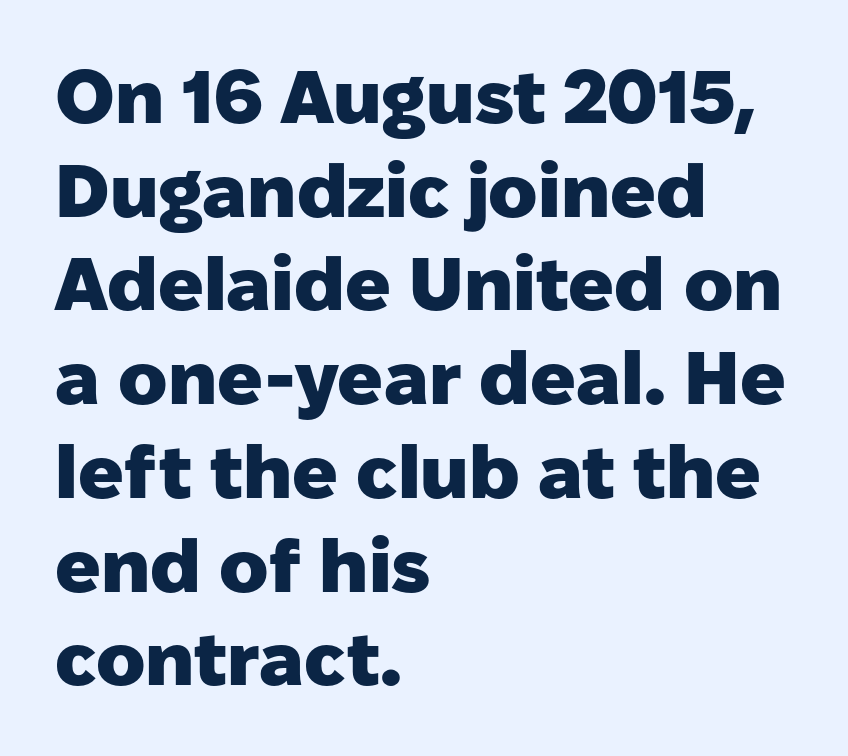
{"serif": "no", "italic": "no", "bold": "yes", "weight": "heavy", "width": "normal", "stroke_contrast": "low", "x_height": "medium", "monospaced": "no", "underline": "no", "align": "left", "line_spacing": "normal", "line_spacing_ratio": 1.25, "letter_spacing": "normal", "letter_spacing_em": 0.0, "glyph_px": 75}
